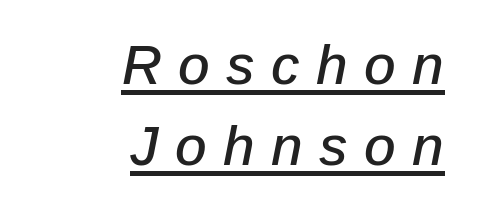
{"italic": "yes", "lean": "right", "slant_degrees": 12, "width": "normal", "stroke_contrast": "low", "x_height": "medium", "monospaced": "no", "underline": "yes", "align": "right", "line_spacing": "normal", "line_spacing_ratio": 1.47, "letter_spacing": "wide", "letter_spacing_em": 0.3, "glyph_px": 55}
